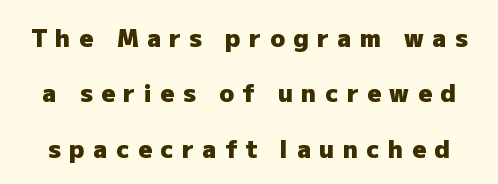
The image shows 24 px bold type, upright; set loose line spacing (2.31x), unusually wide letter spacing (+0.36 em), not underlined.
